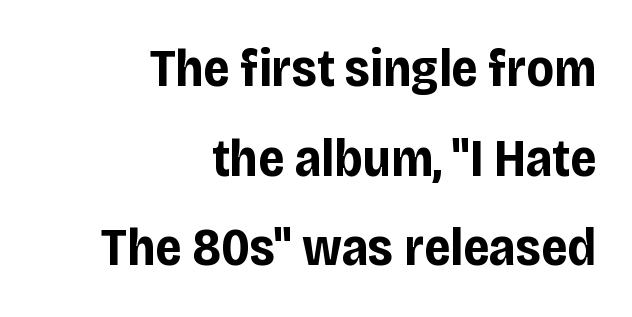
{"serif": "no", "italic": "no", "bold": "yes", "weight": "bold", "width": "condensed", "stroke_contrast": "low", "x_height": "large", "monospaced": "no", "underline": "no", "align": "right", "line_spacing": "normal", "line_spacing_ratio": 1.69, "letter_spacing": "normal", "letter_spacing_em": 0.0, "glyph_px": 53}
